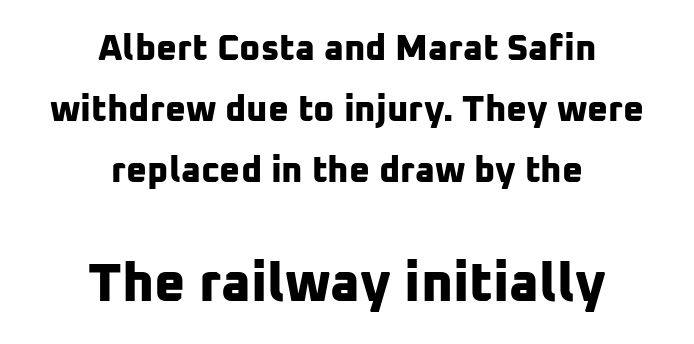
Serif or sans? Sans — the stroke terminals are bare. Nobody drew a line under any word here. The letters sit at their default tracking, neither squeezed nor spread. Vertical spacing — default.
